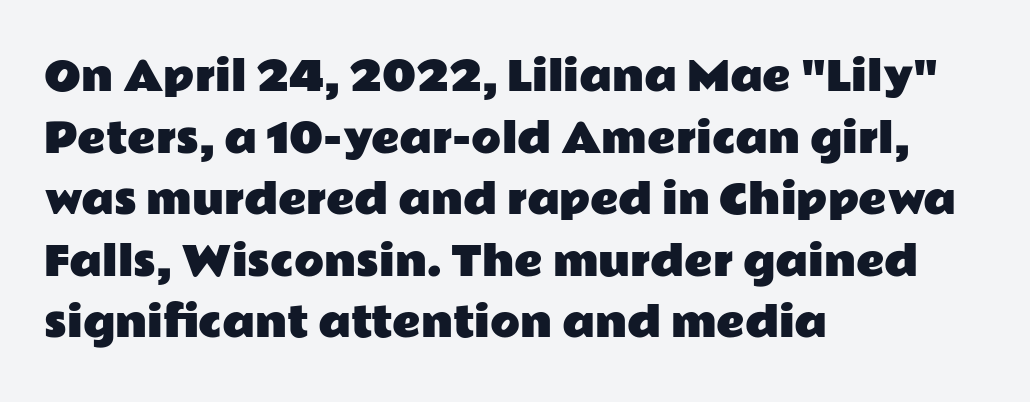
{"serif": "no", "italic": "no", "width": "wide", "stroke_contrast": "low", "x_height": "medium", "monospaced": "no", "underline": "no", "align": "left", "line_spacing": "normal", "line_spacing_ratio": 1.58, "letter_spacing": "normal", "letter_spacing_em": 0.0, "glyph_px": 39}
